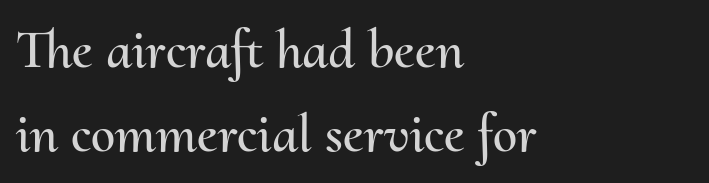
These lines keep a tight, regular rhythm from letter to letter. Line spacing here is normal. The paragraph shown leans on its left margin. You can tell it's not italic because the verticals are truly vertical.
